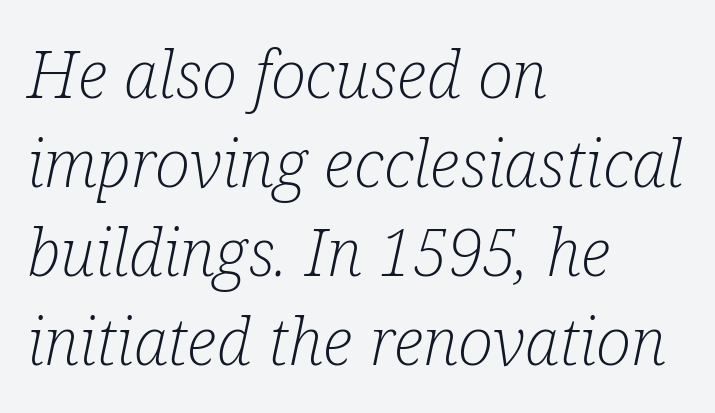
Q: Is the text bold? A: No.
Q: Is the text italic (slanted)? A: Yes, it leans right by about 12 degrees.
Q: Is the typeface a serif or a sans-serif typeface? A: Serif.
Q: Is the text underlined? A: No.
Q: How is the paragraph aligned? A: Left-aligned.
Q: Is the spacing between letters normal or unusually wide? A: Normal.
Q: Is the spacing between lines tight, normal or loose? A: Normal.
Q: Width (condensed, normal, or wide)? A: Condensed.
Q: Stroke contrast? A: Low.
Q: x-height? A: Medium.
Q: Monospaced? A: No.
